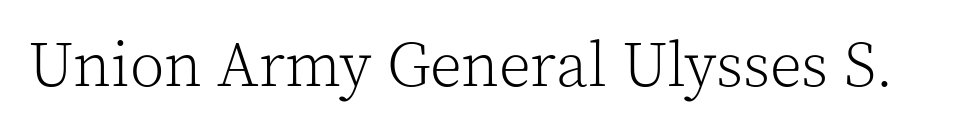
Q: Is the text bold? A: No.
Q: Is the text italic (slanted)? A: No, it is upright.
Q: Is the typeface a serif or a sans-serif typeface? A: Serif.
Q: Is the text underlined? A: No.
Q: Is the spacing between letters normal or unusually wide? A: Normal.
Q: Width (condensed, normal, or wide)? A: Normal.
Q: x-height? A: Medium.
Q: Monospaced? A: No.
